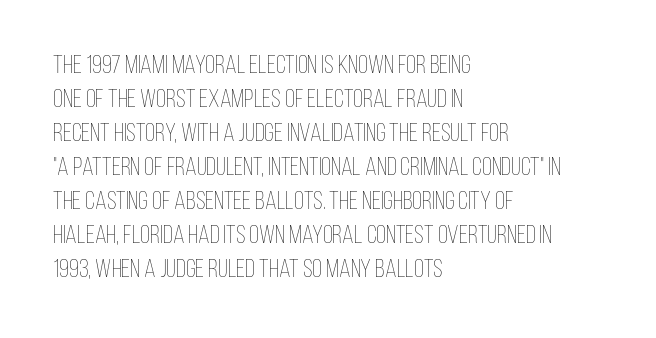
Descenders are the only things crossing below the line. All the whitespace from short lines collects on the right. Characters remain perfectly vertical along every line. The letters sit at their default tracking, neither squeezed nor spread.
